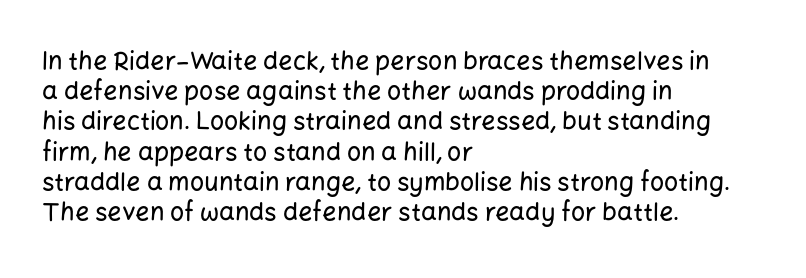
Q: Is the text italic (slanted)? A: No, it is upright.
Q: Is the text underlined? A: No.
Q: How is the paragraph aligned? A: Left-aligned.
Q: Is the spacing between letters normal or unusually wide? A: Normal.
